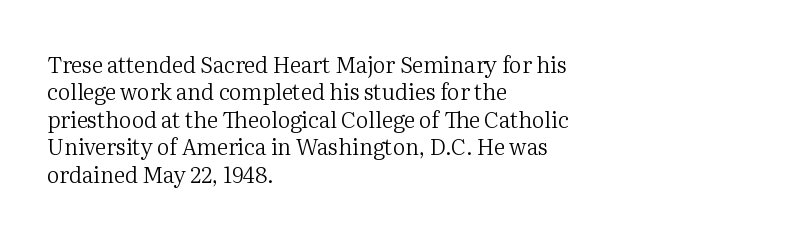
Counters stay open thanks to moderate or lighter strokes. All the whitespace from short lines collects on the right. Normally led — the rows are evenly, conventionally spaced. The glyphs are unaccompanied by any horizontal stroke below them.
